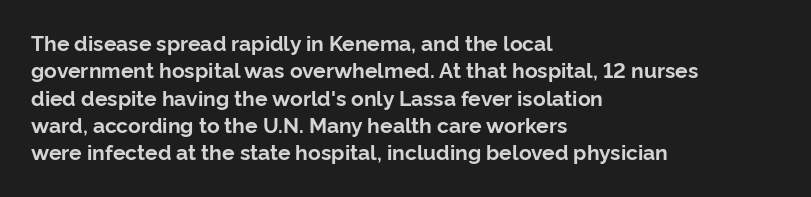
The rendering anchors every line to the left-hand side. This is the regular roman posture of the typeface. A normal amount of white space separates one row of letters from the next. The face used here is rendered with its standard letterfit. A clean baseline with only descenders dipping below it. The sample has been set heavy, in full bold.
